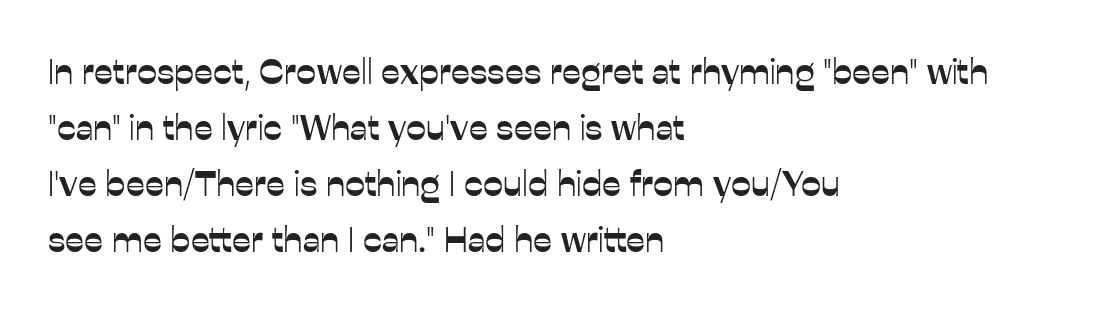
Q: Is the text italic (slanted)? A: No, it is upright.
Q: Is the typeface a serif or a sans-serif typeface? A: Sans-serif.
Q: Is the text underlined? A: No.
Q: How is the paragraph aligned? A: Left-aligned.
Q: Is the spacing between letters normal or unusually wide? A: Normal.
Q: Is the spacing between lines tight, normal or loose? A: Normal.
Q: Width (condensed, normal, or wide)? A: Normal.
Q: Stroke contrast? A: Low.
Q: x-height? A: Medium.
Q: Monospaced? A: No.
